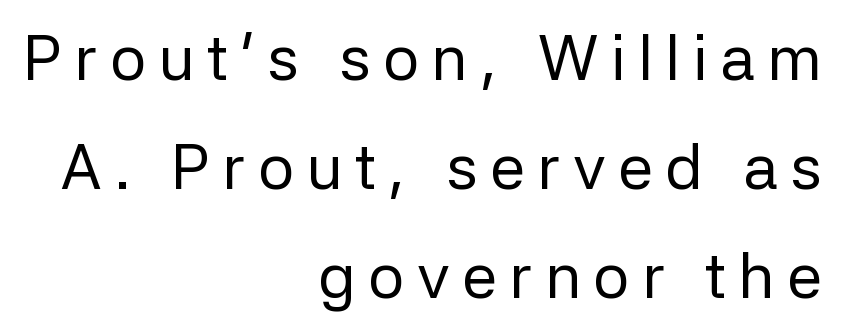
{"serif": "no", "italic": "no", "bold": "no", "weight": "regular", "width": "normal", "stroke_contrast": "low", "x_height": "medium", "monospaced": "no", "underline": "no", "align": "right", "line_spacing": "normal", "line_spacing_ratio": 1.7, "glyph_px": 64}
